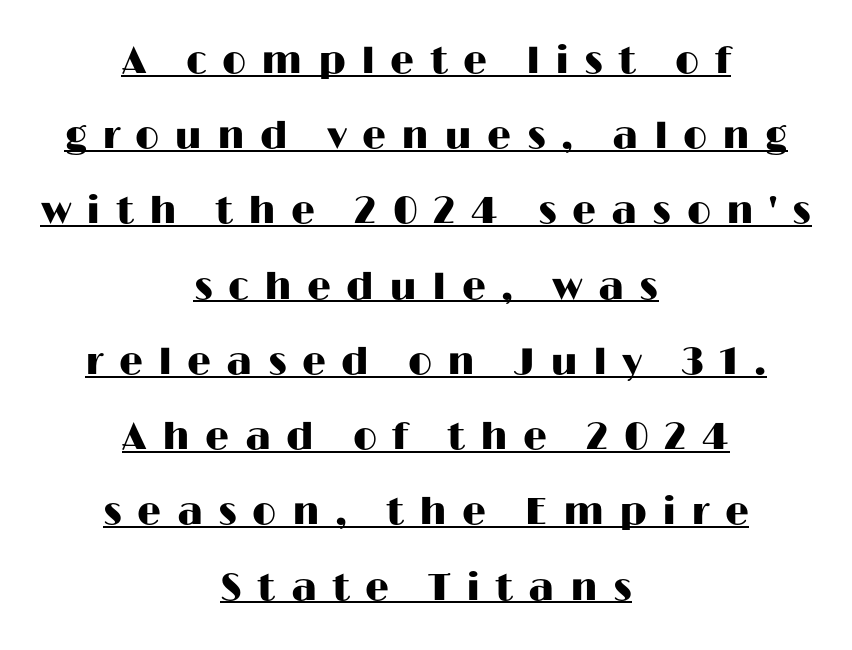
The passage shown is underscored from start to finish. Is the block centered? Yes — each line is placed symmetrically about the middle. Nope, no serifs anywhere on these letters. The passage shown stacks its lines with a broad gap. Vertical strokes here are truly vertical.
